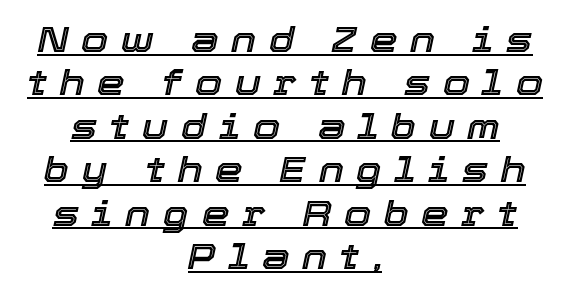
Somebody hit Ctrl+U on this one — the words are underlined. Characters follow at a spacing far wider than the type designer built in. The rag falls on both sides of this text block equally. Character widths vary here, with narrow letters taking less room than wide ones. Designer's note — italics engaged.
